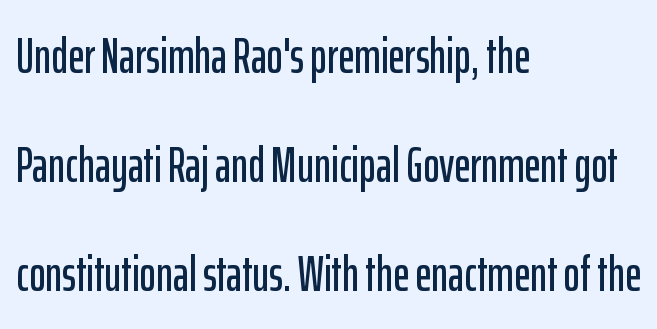
Q: Is the text italic (slanted)? A: No, it is upright.
Q: Is the typeface a serif or a sans-serif typeface? A: Sans-serif.
Q: Is the text underlined? A: No.
Q: How is the paragraph aligned? A: Left-aligned.
Q: Is the spacing between letters normal or unusually wide? A: Normal.
Q: Is the spacing between lines tight, normal or loose? A: Loose.
Q: Width (condensed, normal, or wide)? A: Condensed.
Q: Stroke contrast? A: Low.
Q: x-height? A: Medium.
Q: Monospaced? A: No.
